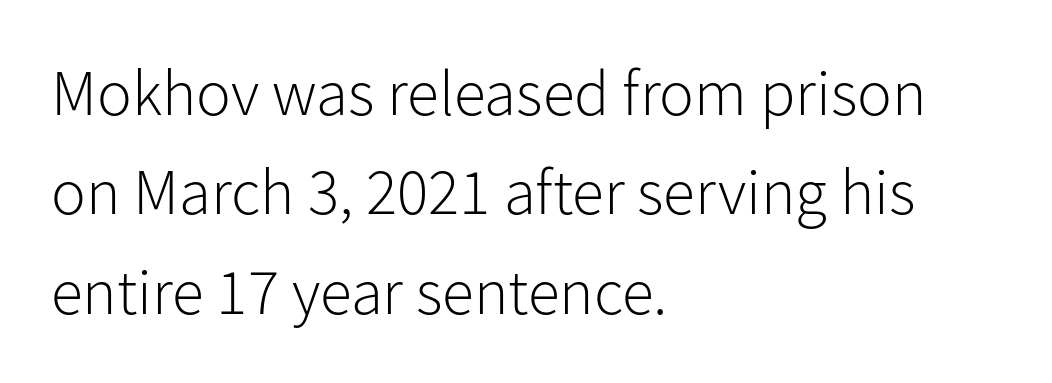
Q: Is the text bold? A: No.
Q: Is the text italic (slanted)? A: No, it is upright.
Q: Is the typeface a serif or a sans-serif typeface? A: Sans-serif.
Q: Is the text underlined? A: No.
Q: How is the paragraph aligned? A: Left-aligned.
Q: Is the spacing between letters normal or unusually wide? A: Normal.
Q: Is the spacing between lines tight, normal or loose? A: Normal.
Q: Width (condensed, normal, or wide)? A: Normal.
Q: Stroke contrast? A: Low.
Q: x-height? A: Medium.
Q: Monospaced? A: No.
